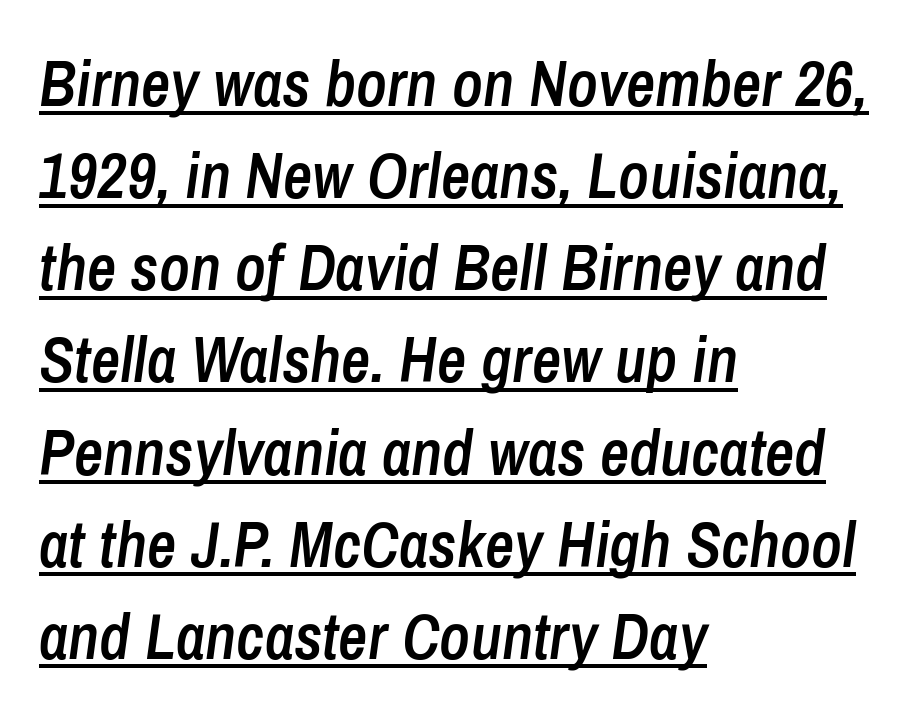
{"italic": "yes", "lean": "right", "slant_degrees": 8, "bold": "semi", "weight": "semibold", "width": "condensed", "stroke_contrast": "low", "x_height": "medium", "monospaced": "no", "underline": "yes", "align": "left", "line_spacing": "normal", "line_spacing_ratio": 1.44, "letter_spacing": "normal", "letter_spacing_em": 0.0, "glyph_px": 64}
